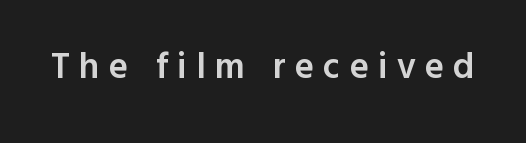
The image shows 36 px semibold sans-serif type, upright; set unusually wide letter spacing (+0.26 em), not underlined; a medium x-height.
